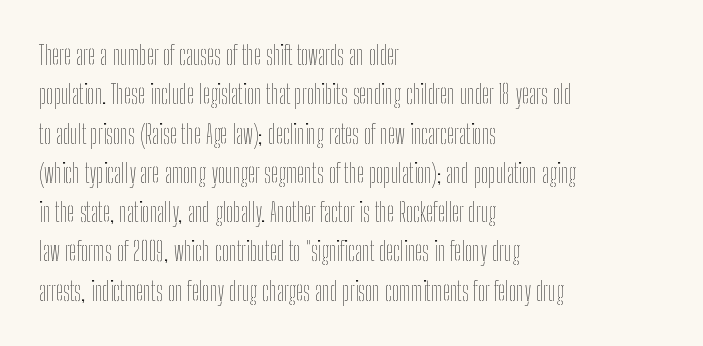
{"italic": "no", "bold": "no", "underline": "no", "align": "left", "line_spacing": "normal", "line_spacing_ratio": 1.51, "letter_spacing": "normal", "letter_spacing_em": 0.0, "glyph_px": 26}
